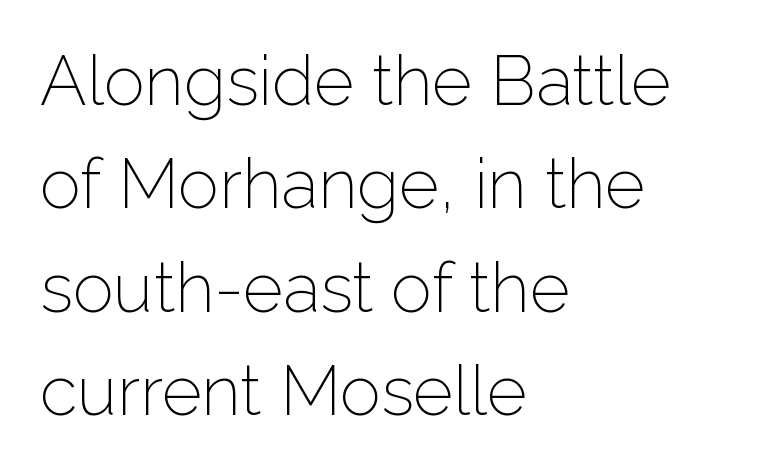
{"serif": "no", "italic": "no", "bold": "no", "weight": "light", "width": "normal", "stroke_contrast": "low", "x_height": "medium", "monospaced": "no", "underline": "no", "align": "left", "line_spacing": "normal", "line_spacing_ratio": 1.5, "letter_spacing": "normal", "letter_spacing_em": 0.0, "glyph_px": 69}
